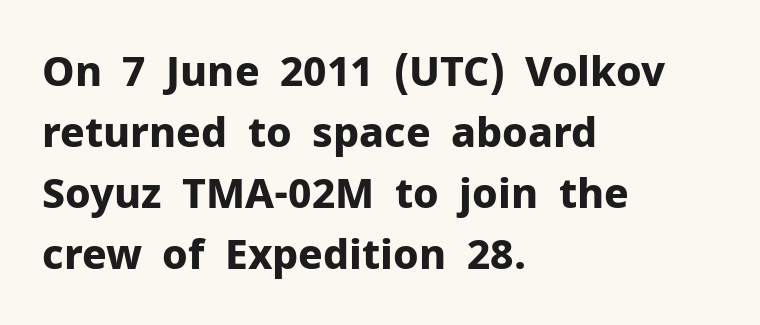
Q: Is the text bold? A: Yes.
Q: Is the text italic (slanted)? A: No, it is upright.
Q: Is the typeface a serif or a sans-serif typeface? A: Sans-serif.
Q: Is the text underlined? A: No.
Q: How is the paragraph aligned? A: Left-aligned.
Q: Is the spacing between letters normal or unusually wide? A: Normal.
Q: Is the spacing between lines tight, normal or loose? A: Normal.
Q: Width (condensed, normal, or wide)? A: Normal.
Q: Stroke contrast? A: Low.
Q: x-height? A: Medium.
Q: Monospaced? A: No.
